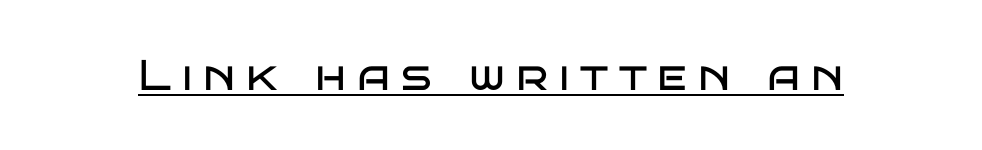
Q: Is the text bold? A: No.
Q: Is the text italic (slanted)? A: No, it is upright.
Q: Is the typeface a serif or a sans-serif typeface? A: Sans-serif.
Q: Is the text underlined? A: Yes.
Q: Is the spacing between letters normal or unusually wide? A: Unusually wide.
Q: Width (condensed, normal, or wide)? A: Wide.
Q: Stroke contrast? A: Low.
Q: x-height? A: Large.
Q: Monospaced? A: No.
